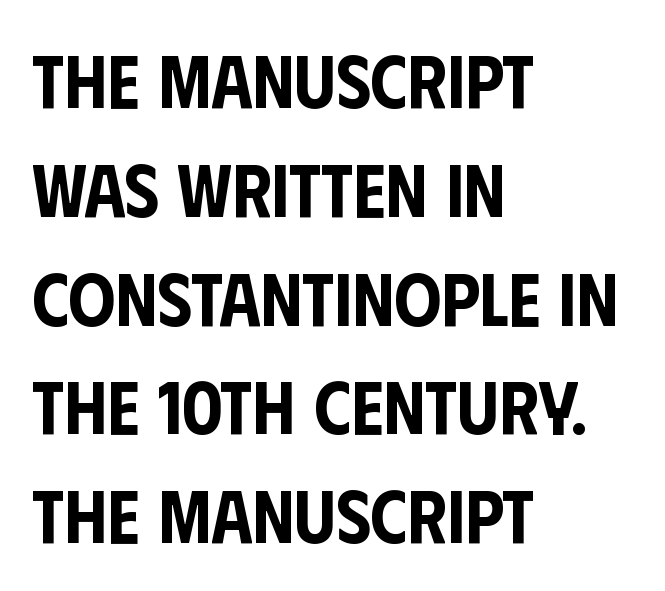
{"serif": "no", "italic": "no", "width": "condensed", "stroke_contrast": "low", "x_height": "large", "monospaced": "no", "underline": "no", "align": "left", "line_spacing": "normal", "line_spacing_ratio": 1.47, "letter_spacing": "normal", "letter_spacing_em": 0.0, "glyph_px": 74}
